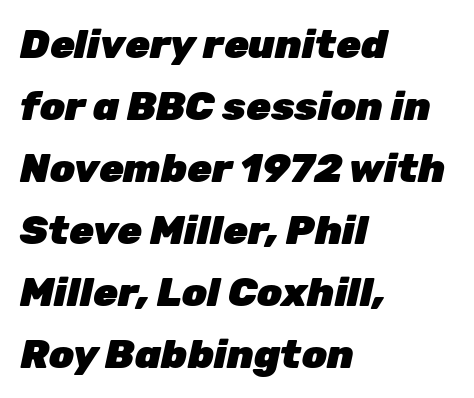
Q: Is the text bold? A: Yes.
Q: Is the text italic (slanted)? A: Yes, it leans right by about 12 degrees.
Q: Is the text underlined? A: No.
Q: How is the paragraph aligned? A: Left-aligned.
Q: Is the spacing between letters normal or unusually wide? A: Normal.
Q: Is the spacing between lines tight, normal or loose? A: Normal.
Q: Width (condensed, normal, or wide)? A: Normal.
Q: Stroke contrast? A: Low.
Q: x-height? A: Medium.
Q: Monospaced? A: No.
